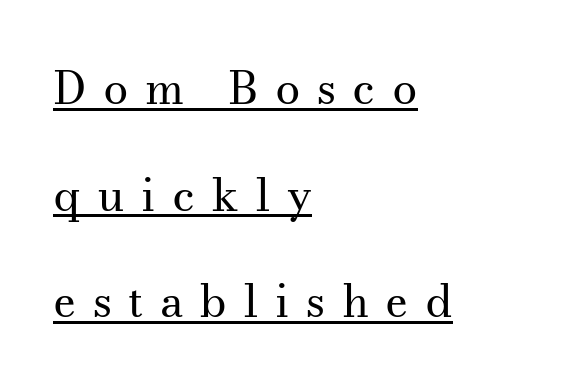
Is the letter spacing exaggerated? Yes — the characters are pushed far apart. Is this a sans? No — the strokes have serifs. Compared with typical paragraphs, the rows here are farther apart. What decoration does the sample have? An underline. Is this a fixed-width face? No — the glyphs have proportional, varying widths.
